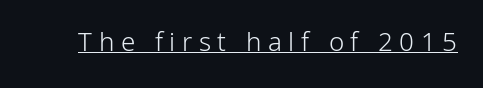
The image shows 26 px text type, upright; set unusually wide letter spacing (+0.25 em), underlined.
